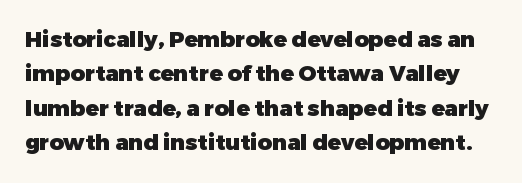
{"italic": "no", "bold": "yes", "underline": "no", "line_spacing": "normal", "line_spacing_ratio": 1.56, "letter_spacing": "normal", "letter_spacing_em": 0.0, "glyph_px": 22}
